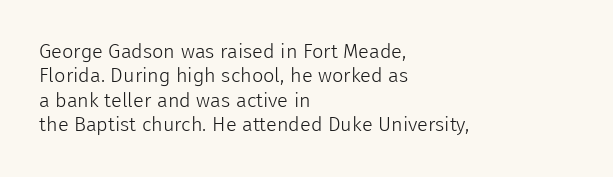
The image shows 20 px text type, upright; set left-aligned, line spacing 1.22x, normal letter spacing, not underlined.
